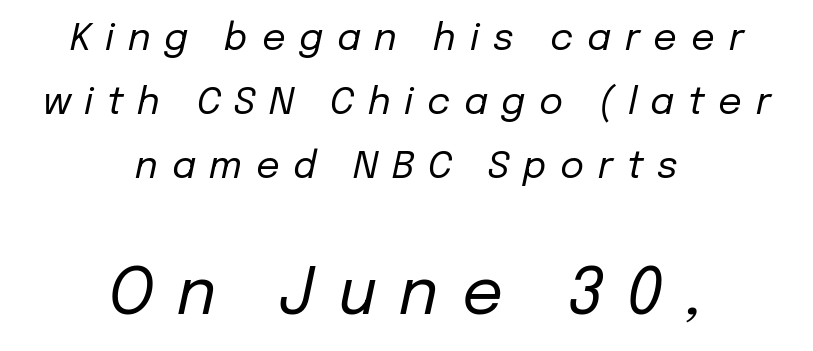
{"italic": "yes", "lean": "right", "slant_degrees": 12, "bold": "no", "weight": "regular", "width": "normal", "stroke_contrast": "low", "x_height": "medium", "monospaced": "no", "underline": "no", "align": "center", "line_spacing_ratio": 1.73, "letter_spacing": "wide", "letter_spacing_em": 0.37, "larger_block": "second", "size_ratio": 1.73, "glyph_px": 64}
